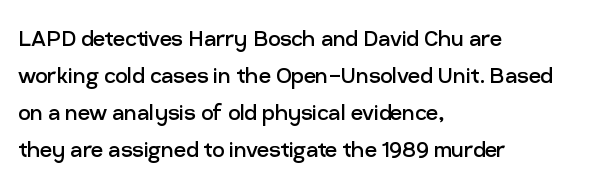
{"italic": "no", "bold": "no", "underline": "no", "align": "left", "line_spacing": "normal", "line_spacing_ratio": 1.37, "letter_spacing": "normal", "letter_spacing_em": 0.0, "glyph_px": 27}
